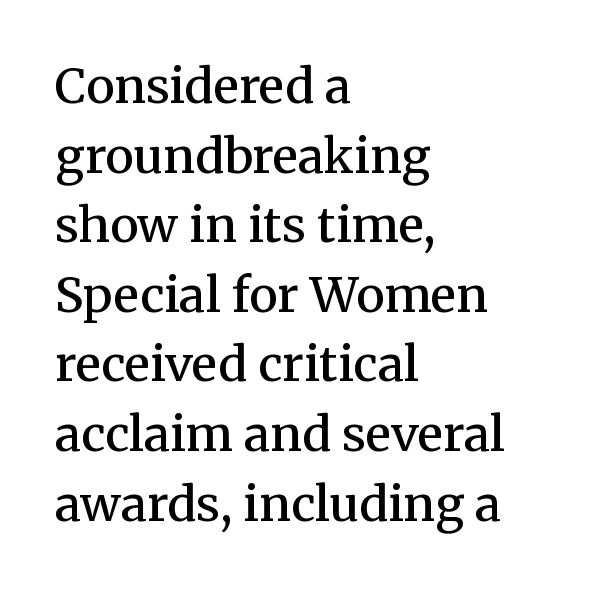
Q: Is the text bold? A: Semi-bold.
Q: Is the text italic (slanted)? A: No, it is upright.
Q: Is the typeface a serif or a sans-serif typeface? A: Serif.
Q: Is the text underlined? A: No.
Q: How is the paragraph aligned? A: Left-aligned.
Q: Is the spacing between letters normal or unusually wide? A: Normal.
Q: Is the spacing between lines tight, normal or loose? A: Normal.
Q: Width (condensed, normal, or wide)? A: Normal.
Q: Stroke contrast? A: Medium.
Q: x-height? A: Medium.
Q: Monospaced? A: No.
